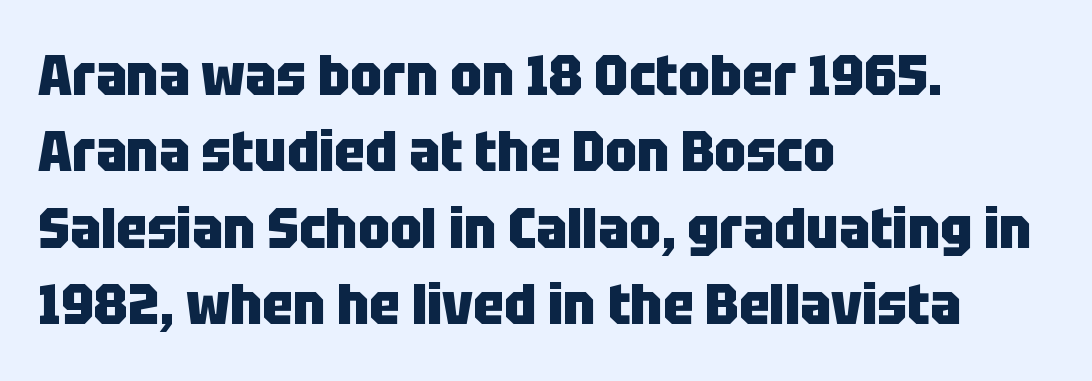
Q: Is the text bold? A: Yes.
Q: Is the text italic (slanted)? A: No, it is upright.
Q: Is the typeface a serif or a sans-serif typeface? A: Sans-serif.
Q: Is the text underlined? A: No.
Q: How is the paragraph aligned? A: Left-aligned.
Q: Is the spacing between letters normal or unusually wide? A: Normal.
Q: Is the spacing between lines tight, normal or loose? A: Normal.
Q: Width (condensed, normal, or wide)? A: Condensed.
Q: Stroke contrast? A: Low.
Q: x-height? A: Large.
Q: Monospaced? A: No.
